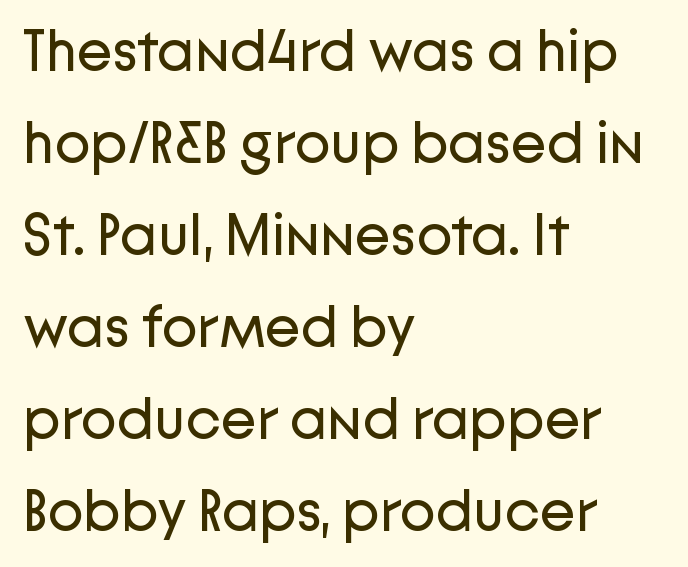
The image shows 59 px regular-weight sans-serif type, upright; set left-aligned, normal line spacing (1.56x), normal letter spacing, not underlined; low stroke contrast and a medium x-height.
